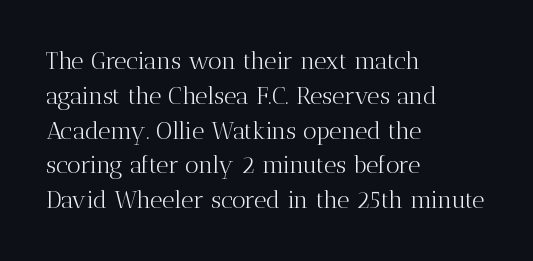
The image shows 24 px text type, upright; set left-aligned, normal line spacing (1.45x), normal letter spacing, not underlined.
